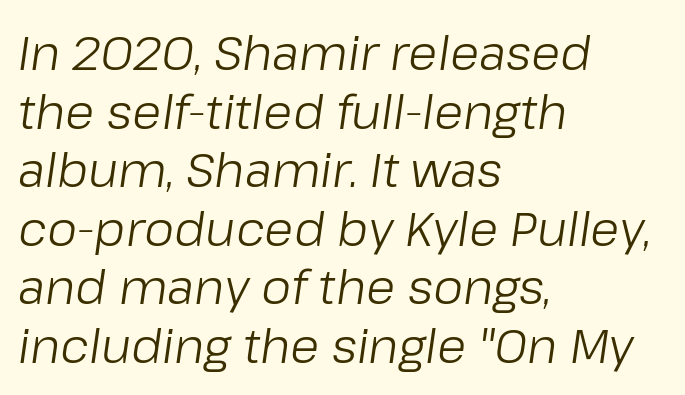
{"italic": "yes", "lean": "right", "slant_degrees": 8, "bold": "no", "weight": "light", "width": "normal", "stroke_contrast": "low", "x_height": "medium", "monospaced": "no", "underline": "no", "align": "left", "line_spacing_ratio": 1.22, "letter_spacing": "normal", "letter_spacing_em": 0.0, "glyph_px": 48}
